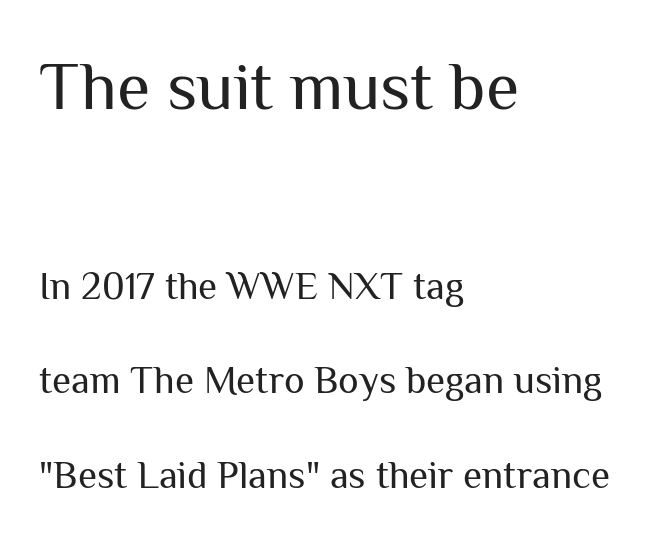
Words float on clear page, feet unadorned. You can tell from the bare stems that sans-serif type was used. If you drew a ruler down the left edge, every line would touch it. Large over small — that's the arrangement of the two blocks here.
